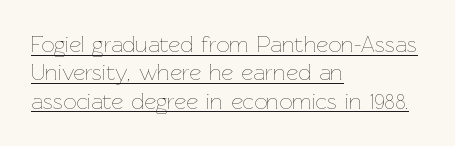
Has an underline been added? It has. Does extra space separate the letters? No, they use regular spacing. Rendered with straight, roman letterforms. Is the type heavy? It reads as light-to-regular instead. Where is the straight margin? On the left.
